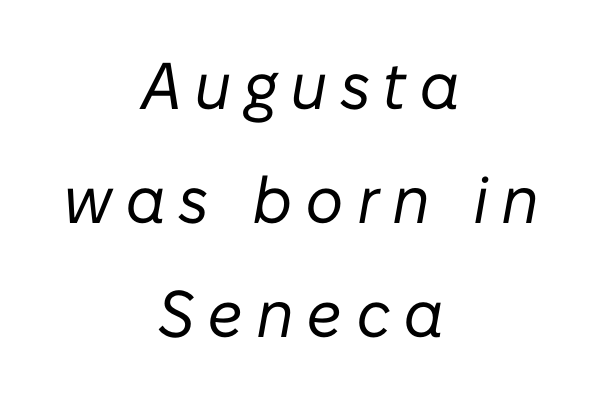
The image shows 66 px regular-weight type, italic (leaning right); set centered, line spacing 1.73x, not underlined; low stroke contrast and a medium x-height.
